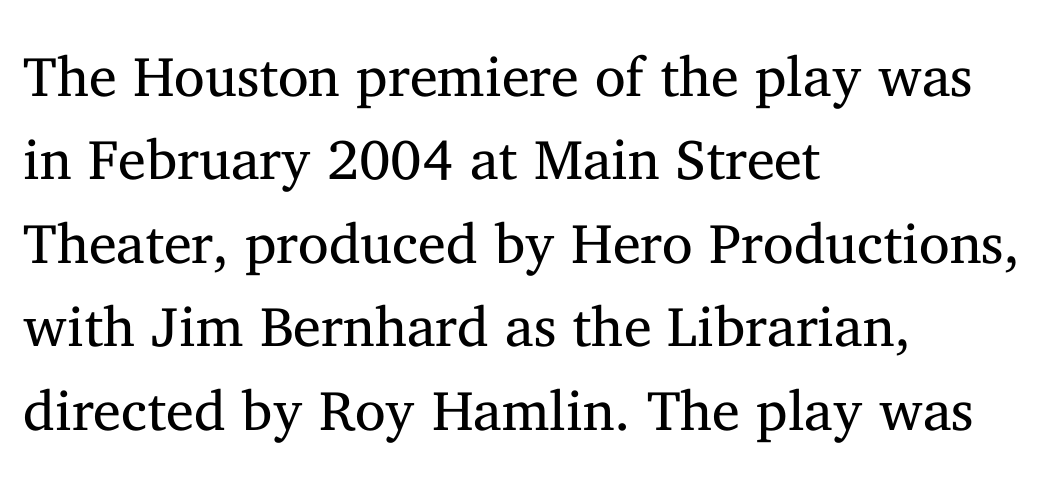
{"serif": "yes", "italic": "no", "bold": "no", "weight": "regular", "width": "normal", "stroke_contrast": "medium", "x_height": "medium", "monospaced": "no", "underline": "no", "align": "left", "line_spacing": "normal", "line_spacing_ratio": 1.49, "letter_spacing": "normal", "letter_spacing_em": 0.0, "glyph_px": 56}
